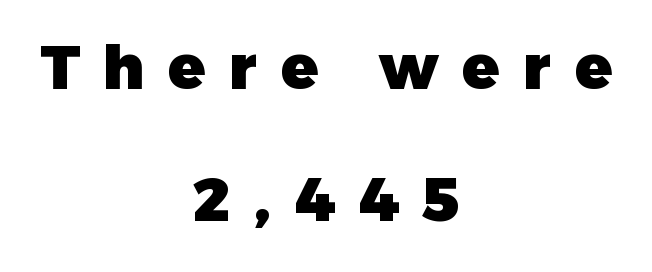
Q: Is the text bold? A: Yes.
Q: Is the text italic (slanted)? A: No, it is upright.
Q: Is the typeface a serif or a sans-serif typeface? A: Sans-serif.
Q: Is the text underlined? A: No.
Q: How is the paragraph aligned? A: Centered.
Q: Is the spacing between letters normal or unusually wide? A: Unusually wide.
Q: Is the spacing between lines tight, normal or loose? A: Loose.
Q: Width (condensed, normal, or wide)? A: Normal.
Q: Stroke contrast? A: Low.
Q: x-height? A: Medium.
Q: Monospaced? A: No.
